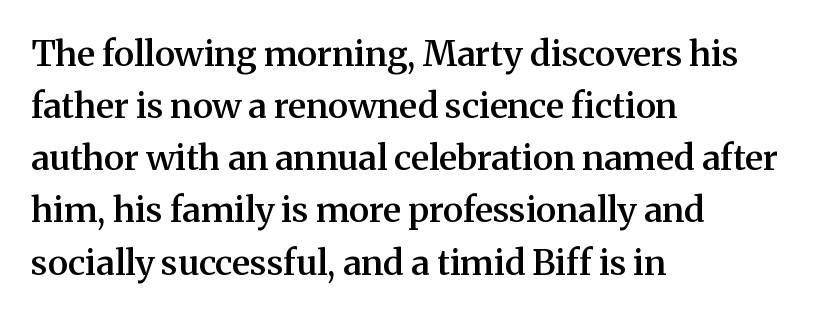
The characters display serif detailing at their extremities. Just letters on the line, the space beneath them empty. If you drew a line through each stem, it would be perfectly vertical. Varying glyph widths throughout — classic text-font behaviour.
